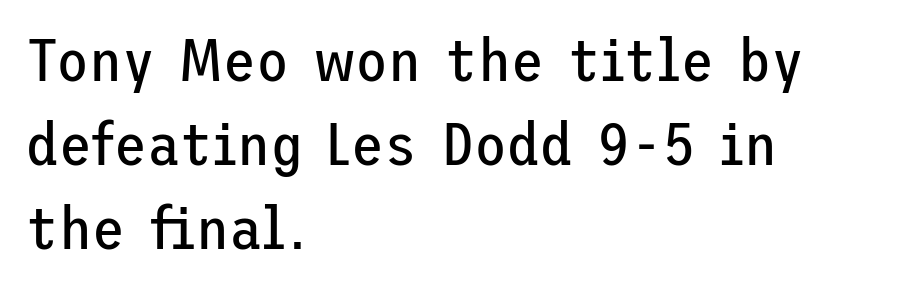
It's the straight-up-and-down kind of type. Between one letter and the next there's only the usual sliver of space. Plain, unruled lines of type. The characters display no serif detailing; their extremities are plain.
